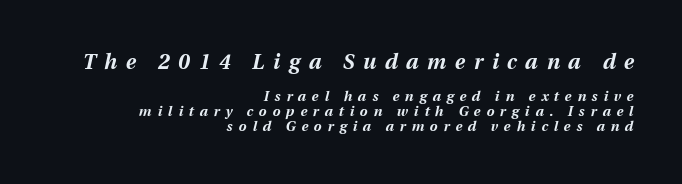
{"italic": "yes", "lean": "right", "slant_degrees": 12, "bold": "yes", "underline": "no", "align": "right", "line_spacing": "tight", "line_spacing_ratio": 1.06, "letter_spacing": "wide", "letter_spacing_em": 0.41, "larger_block": "first", "size_ratio": 1.5, "glyph_px": 21}
